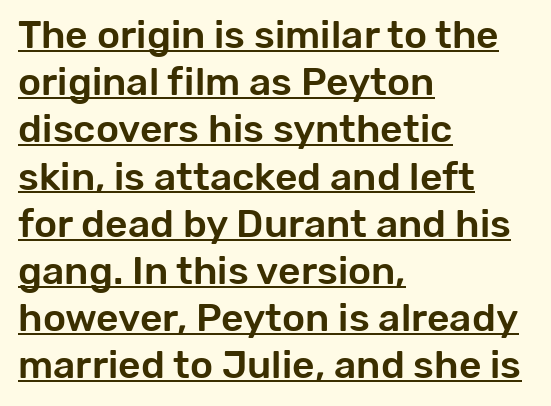
Spacing verdict: proportional, widths tailored to each character. Layout note: lines flush left. This is underlined copy, the kind a proofreader might mark for attention. These lines were composed using upright roman letters.
